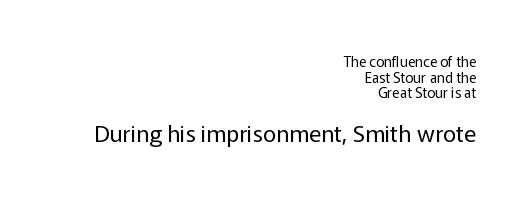
The image shows 23 px text type, upright; set right-aligned, tight line spacing (1.11x), normal letter spacing, not underlined; the second (bottom) block is 1.64x larger.
